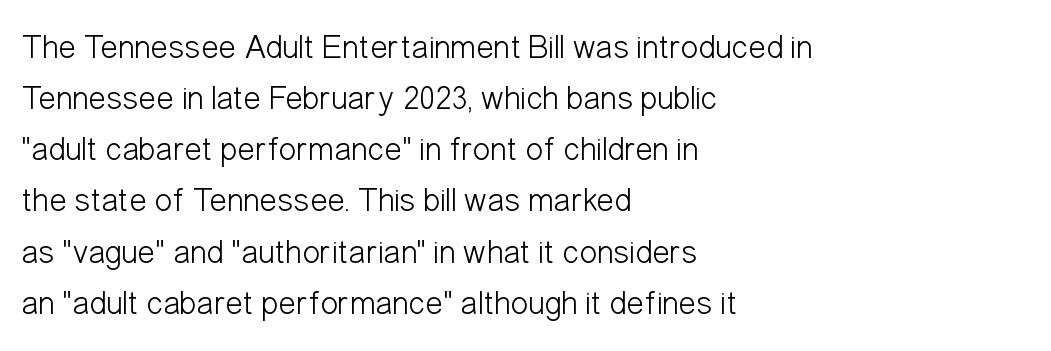
Q: Is the text bold? A: No.
Q: Is the text italic (slanted)? A: No, it is upright.
Q: Is the typeface a serif or a sans-serif typeface? A: Sans-serif.
Q: Is the text underlined? A: No.
Q: How is the paragraph aligned? A: Left-aligned.
Q: Is the spacing between letters normal or unusually wide? A: Normal.
Q: Is the spacing between lines tight, normal or loose? A: Normal.
Q: Width (condensed, normal, or wide)? A: Condensed.
Q: Stroke contrast? A: Low.
Q: x-height? A: Medium.
Q: Monospaced? A: No.
